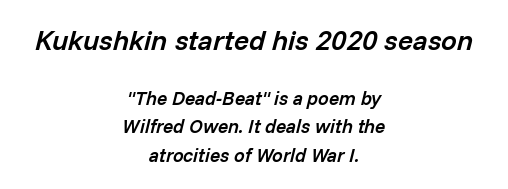
The image shows 28 px semibold type, italic (leaning right); set centered, normal line spacing (1.49x), normal letter spacing, not underlined; the first (top) block is 1.47x larger; low stroke contrast and a medium x-height.
